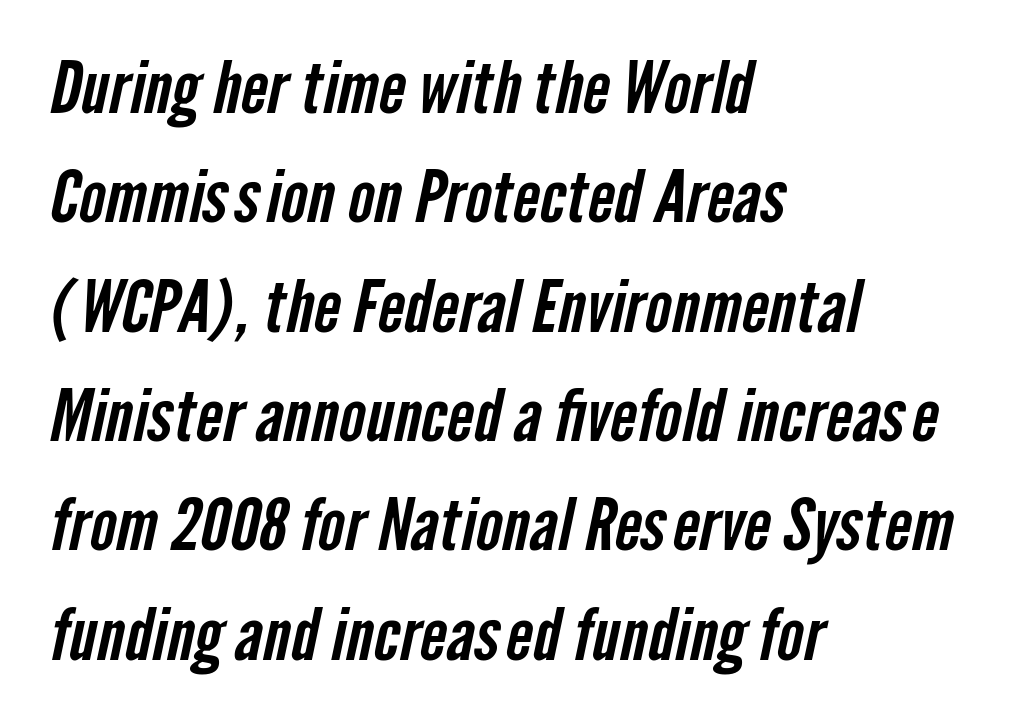
Q: Is the typeface a serif or a sans-serif typeface? A: Sans-serif.
Q: Is the text underlined? A: No.
Q: How is the paragraph aligned? A: Left-aligned.
Q: Is the spacing between letters normal or unusually wide? A: Normal.
Q: Is the spacing between lines tight, normal or loose? A: Normal.
Q: Width (condensed, normal, or wide)? A: Condensed.
Q: Stroke contrast? A: Low.
Q: x-height? A: Medium.
Q: Monospaced? A: No.
